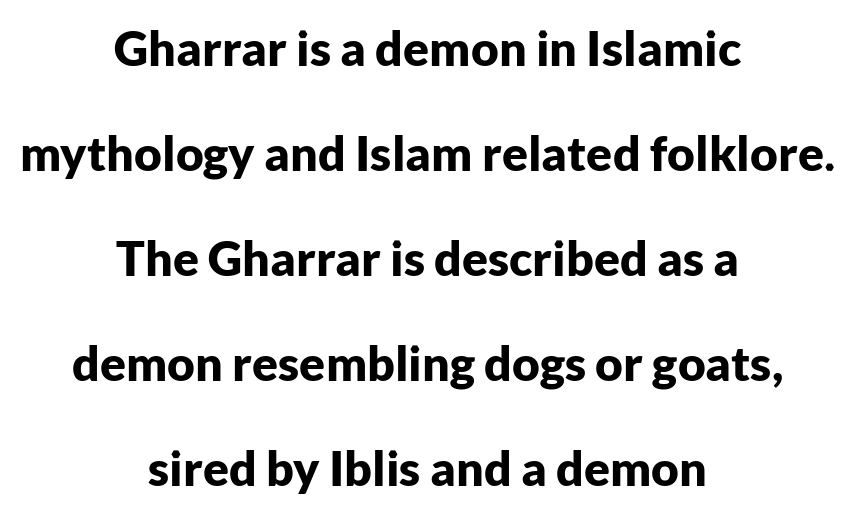
Q: Is the text bold? A: Yes.
Q: Is the text italic (slanted)? A: No, it is upright.
Q: Is the typeface a serif or a sans-serif typeface? A: Sans-serif.
Q: Is the text underlined? A: No.
Q: How is the paragraph aligned? A: Centered.
Q: Is the spacing between letters normal or unusually wide? A: Normal.
Q: Is the spacing between lines tight, normal or loose? A: Loose.
Q: Width (condensed, normal, or wide)? A: Normal.
Q: Stroke contrast? A: Low.
Q: x-height? A: Medium.
Q: Monospaced? A: No.
